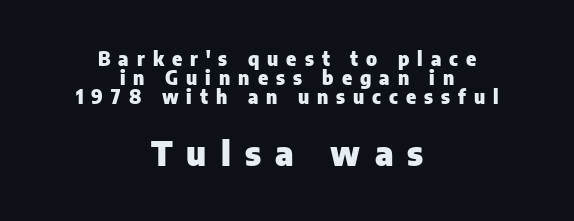
The image shows 34 px heavy sans-serif type, upright; set centered, tight line spacing (1.0x), unusually wide letter spacing (+0.42 em), not underlined; the second (bottom) block is 1.79x larger; low stroke contrast and a medium x-height.
